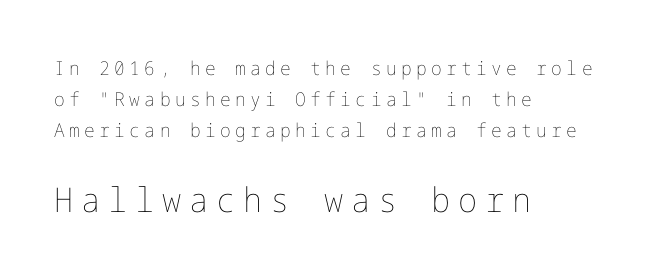
The image shows 34 px thin type, upright; set left-aligned, normal line spacing (1.64x), unusually wide letter spacing (+0.23 em), not underlined; the second (bottom) block is 1.79x larger; low stroke contrast and a medium x-height.
